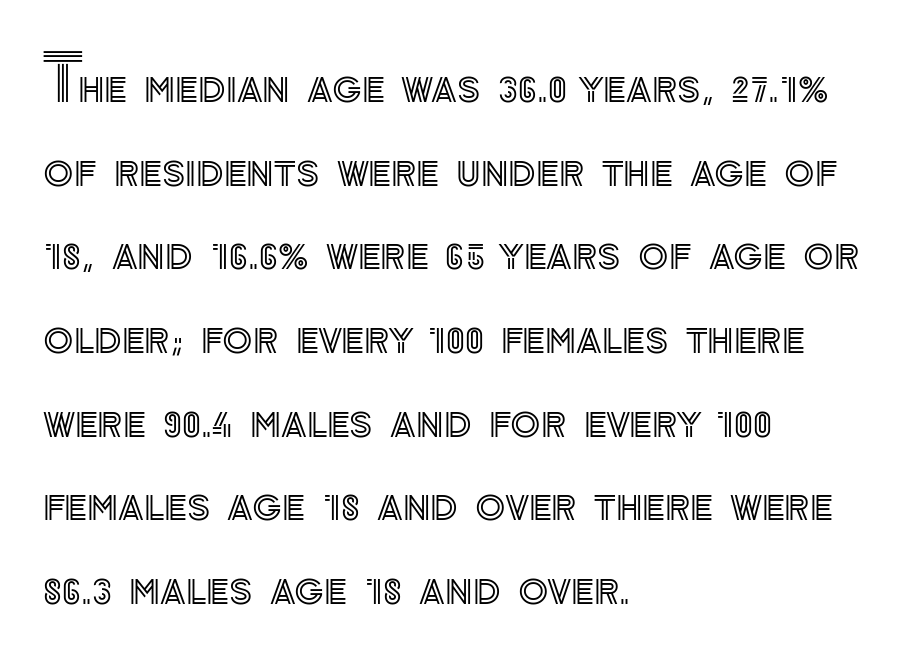
The image shows 62 px text type, upright; set left-aligned, normal line spacing (1.35x), normal letter spacing, not underlined; a small x-height.
